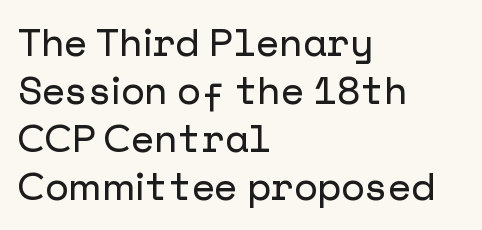
Q: Is the text italic (slanted)? A: No, it is upright.
Q: Is the typeface a serif or a sans-serif typeface? A: Sans-serif.
Q: Is the text underlined? A: No.
Q: How is the paragraph aligned? A: Left-aligned.
Q: Is the spacing between letters normal or unusually wide? A: Normal.
Q: Is the spacing between lines tight, normal or loose? A: Normal.
Q: Width (condensed, normal, or wide)? A: Normal.
Q: Stroke contrast? A: Low.
Q: x-height? A: Medium.
